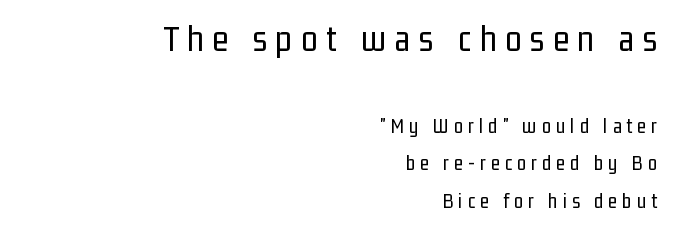
{"serif": "no", "italic": "no", "bold": "no", "weight": "regular", "width": "condensed", "stroke_contrast": "low", "x_height": "medium", "monospaced": "no", "underline": "no", "align": "right", "line_spacing_ratio": 1.79, "letter_spacing": "wide", "letter_spacing_em": 0.24, "larger_block": "first", "size_ratio": 1.76, "glyph_px": 37}
